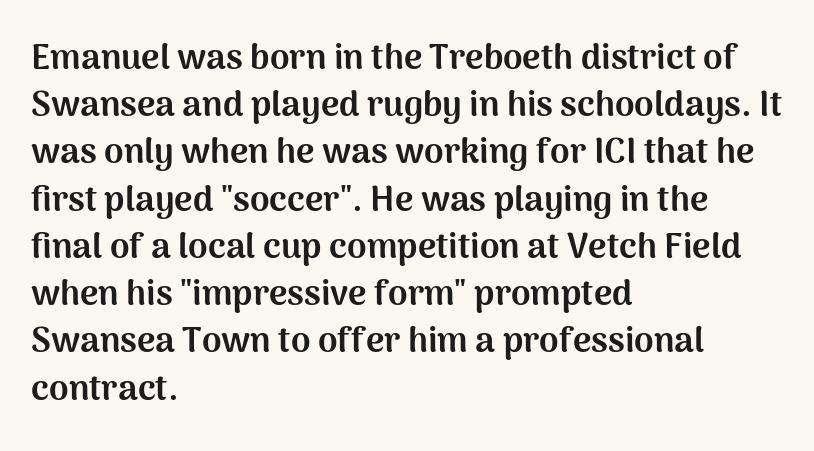
The image shows 35 px bold sans-serif type, upright; set left-aligned, normal line spacing (1.35x), normal letter spacing, not underlined; medium stroke contrast and a medium x-height.
